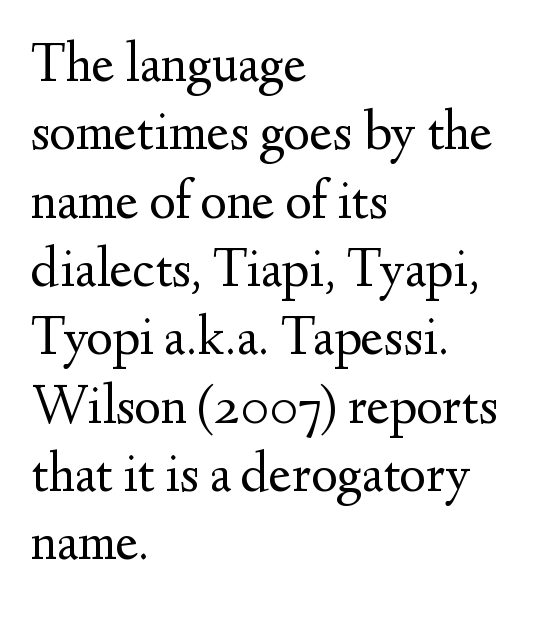
{"serif": "yes", "italic": "no", "bold": "no", "weight": "regular", "width": "normal", "stroke_contrast": "medium", "x_height": "small", "monospaced": "no", "underline": "no", "align": "left", "line_spacing_ratio": 1.22, "letter_spacing": "normal", "letter_spacing_em": 0.0, "glyph_px": 56}
